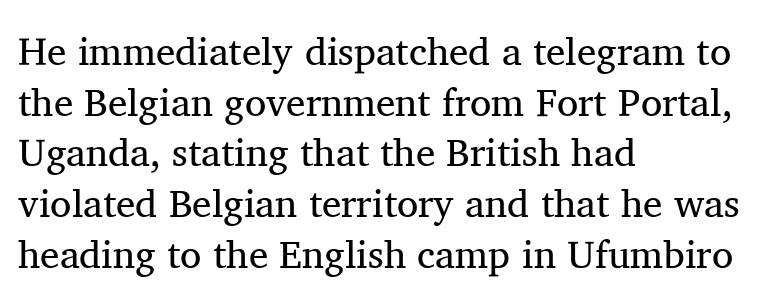
Q: Is the text bold? A: No.
Q: Is the text italic (slanted)? A: No, it is upright.
Q: Is the typeface a serif or a sans-serif typeface? A: Serif.
Q: Is the text underlined? A: No.
Q: How is the paragraph aligned? A: Left-aligned.
Q: Is the spacing between letters normal or unusually wide? A: Normal.
Q: Is the spacing between lines tight, normal or loose? A: Normal.
Q: Width (condensed, normal, or wide)? A: Normal.
Q: Stroke contrast? A: Medium.
Q: x-height? A: Medium.
Q: Monospaced? A: No.
